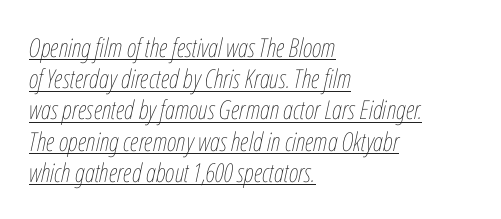
Q: Is the text bold? A: No.
Q: Is the text italic (slanted)? A: Yes, it leans right by about 12 degrees.
Q: Is the text underlined? A: Yes.
Q: How is the paragraph aligned? A: Left-aligned.
Q: Is the spacing between letters normal or unusually wide? A: Normal.
